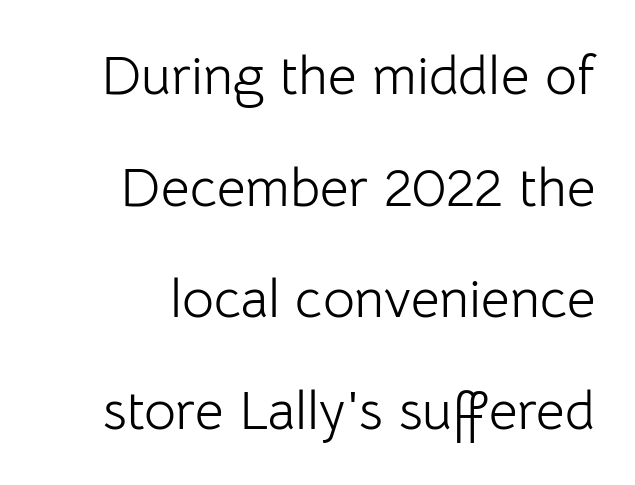
The image shows 55 px light sans-serif type, upright; set loose line spacing (2.03x), normal letter spacing, not underlined; low stroke contrast and a medium x-height.
